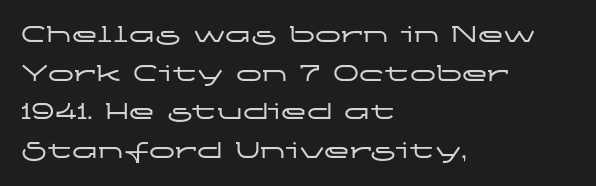
If you measured baseline to baseline, you'd find a middling distance. The line texture is even and compact thanks to regular tracking. Descender tails drop into unmarked territory. Posture: upright roman. Horizontally, the lines are justified to the leading edge only.
